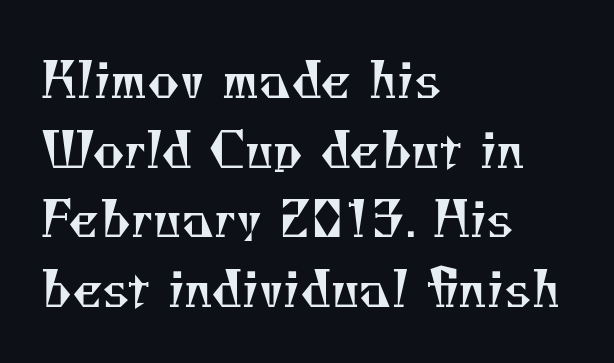
Q: Is the text bold? A: No.
Q: Is the typeface a serif or a sans-serif typeface? A: Serif.
Q: Is the text underlined? A: No.
Q: How is the paragraph aligned? A: Left-aligned.
Q: Is the spacing between letters normal or unusually wide? A: Normal.
Q: Is the spacing between lines tight, normal or loose? A: Normal.
Q: Width (condensed, normal, or wide)? A: Normal.
Q: Stroke contrast? A: Medium.
Q: x-height? A: Small.
Q: Monospaced? A: No.
